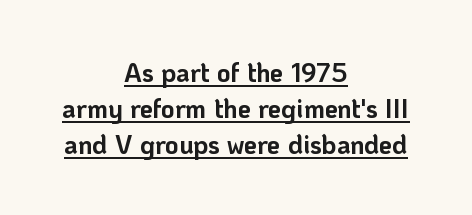
Q: Is the text bold? A: Yes.
Q: Is the text italic (slanted)? A: No, it is upright.
Q: Is the text underlined? A: Yes.
Q: How is the paragraph aligned? A: Centered.
Q: Is the spacing between letters normal or unusually wide? A: Normal.
Q: Is the spacing between lines tight, normal or loose? A: Normal.
